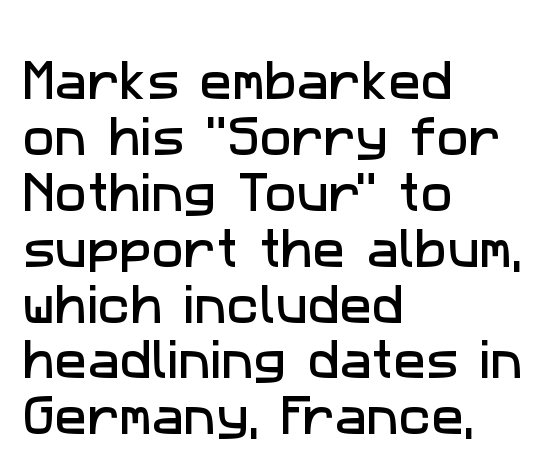
Q: Is the typeface a serif or a sans-serif typeface? A: Sans-serif.
Q: Is the text underlined? A: No.
Q: How is the paragraph aligned? A: Left-aligned.
Q: Is the spacing between letters normal or unusually wide? A: Normal.
Q: Is the spacing between lines tight, normal or loose? A: Normal.
Q: Width (condensed, normal, or wide)? A: Normal.
Q: Stroke contrast? A: Low.
Q: x-height? A: Medium.
Q: Monospaced? A: No.
